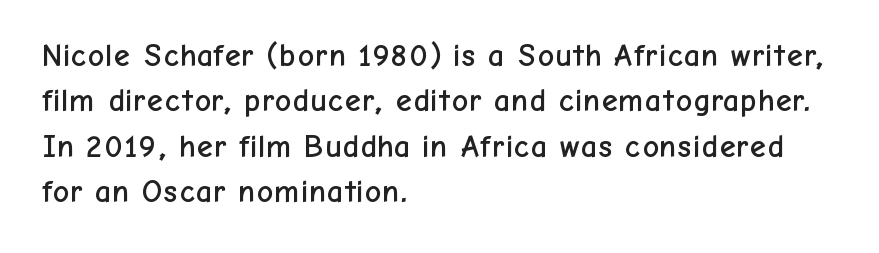
{"serif": "no", "italic": "no", "width": "normal", "stroke_contrast": "low", "x_height": "medium", "monospaced": "no", "underline": "no", "align": "left", "line_spacing": "normal", "line_spacing_ratio": 1.42, "letter_spacing": "normal", "letter_spacing_em": 0.0, "glyph_px": 32}
